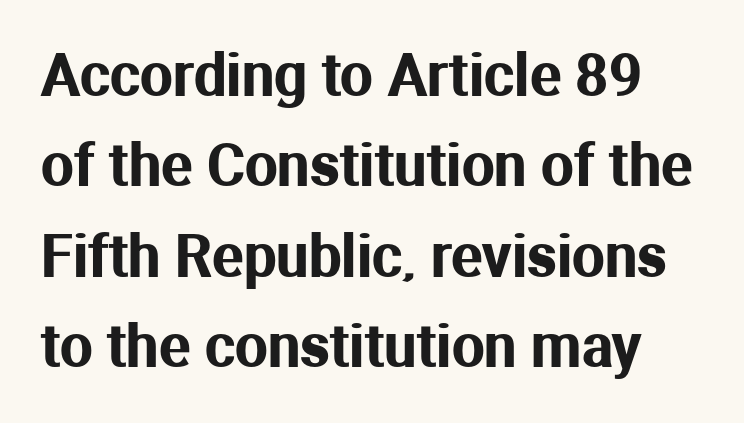
{"serif": "no", "italic": "no", "width": "normal", "stroke_contrast": "medium", "x_height": "medium", "monospaced": "no", "underline": "no", "line_spacing": "normal", "line_spacing_ratio": 1.56, "letter_spacing": "normal", "letter_spacing_em": 0.0, "glyph_px": 58}
